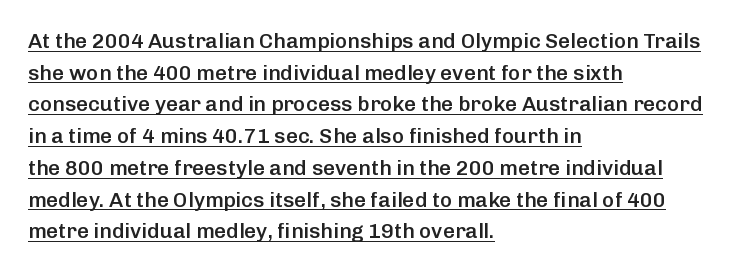
Q: Is the text bold? A: Semi-bold.
Q: Is the text italic (slanted)? A: No, it is upright.
Q: Is the text underlined? A: Yes.
Q: How is the paragraph aligned? A: Left-aligned.
Q: Is the spacing between letters normal or unusually wide? A: Normal.
Q: Is the spacing between lines tight, normal or loose? A: Normal.
